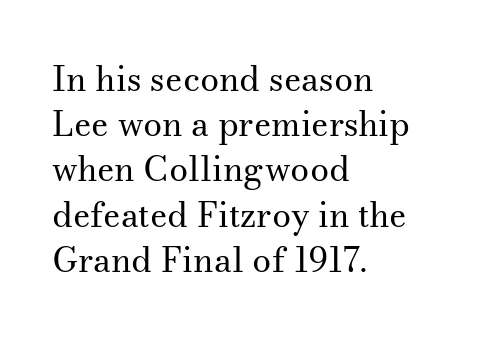
The image shows 34 px regular-weight serif type, upright; set left-aligned, normal line spacing (1.33x), normal letter spacing, not underlined; medium stroke contrast and a small x-height.
